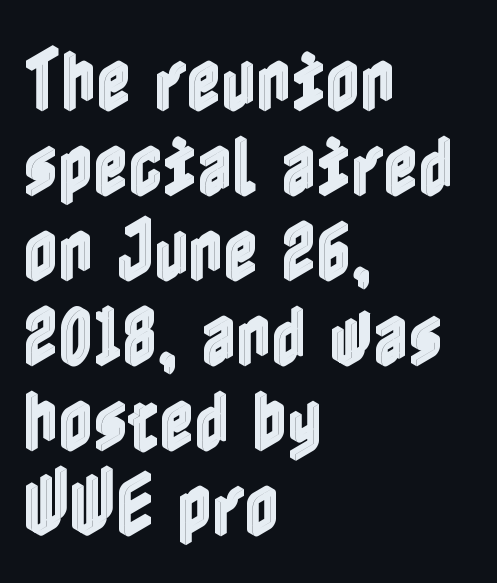
Q: Is the text italic (slanted)? A: No, it is upright.
Q: Is the text underlined? A: No.
Q: How is the paragraph aligned? A: Left-aligned.
Q: Is the spacing between letters normal or unusually wide? A: Normal.
Q: Is the spacing between lines tight, normal or loose? A: Normal.
Q: Width (condensed, normal, or wide)? A: Condensed.
Q: x-height? A: Medium.
